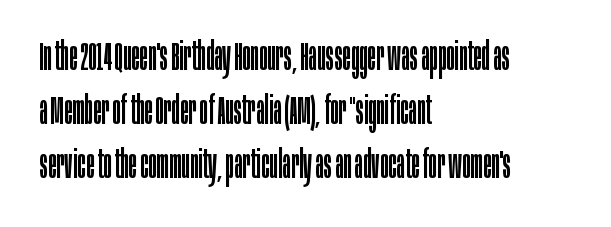
{"serif": "no", "italic": "no", "bold": "no", "weight": "regular", "width": "condensed", "stroke_contrast": "low", "x_height": "large", "monospaced": "no", "underline": "no", "align": "left", "line_spacing": "normal", "line_spacing_ratio": 1.38, "letter_spacing": "normal", "letter_spacing_em": 0.0, "glyph_px": 39}
